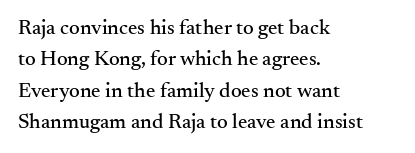
Unmarked baselines from the first word to the last. Every character sits straight up, as roman type does. The lines in this sample share a left origin and differ only in where they stop. Summary of vertical rhythm: regular, with standard interline spacing. Inter-character spacing is left at the font's built-in metrics.
